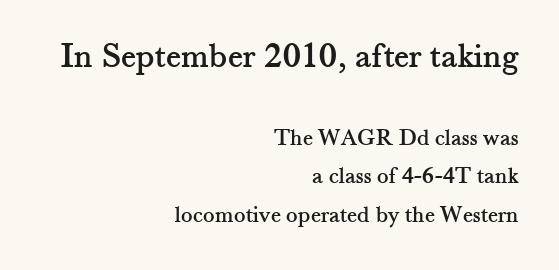
Q: Is the text italic (slanted)? A: No, it is upright.
Q: Is the typeface a serif or a sans-serif typeface? A: Serif.
Q: Is the text underlined? A: No.
Q: How is the paragraph aligned? A: Right-aligned.
Q: Is the spacing between letters normal or unusually wide? A: Normal.
Q: Is the spacing between lines tight, normal or loose? A: Normal.
Q: Which block of text is set in a larger size, the first (top) or the second (bottom)? A: The first (top) one.
Q: Width (condensed, normal, or wide)? A: Normal.
Q: Stroke contrast? A: Medium.
Q: x-height? A: Small.
Q: Monospaced? A: No.
